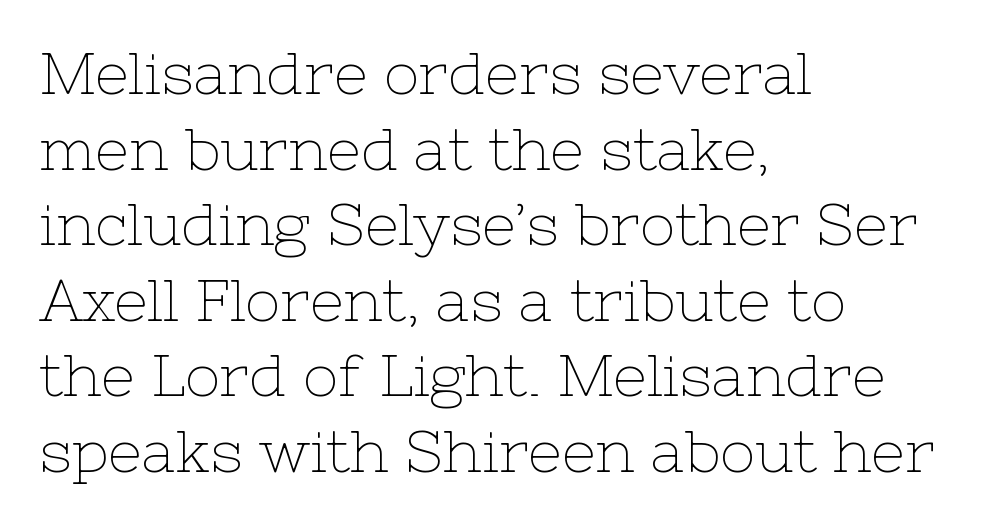
The image shows 59 px thin serif type, upright; set left-aligned, normal line spacing (1.28x), normal letter spacing, not underlined; low stroke contrast and a medium x-height.
